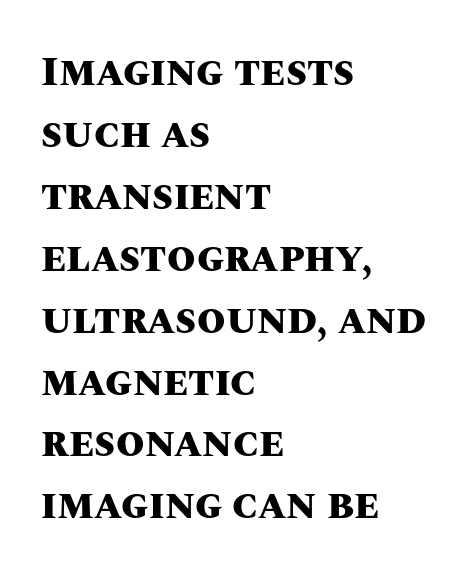
Emphasis by weight is at full strength: bold. Short note: letters normally spaced. Do the letters lean? They stand straight. How would I describe the line gaps? Plain and ordinary.
